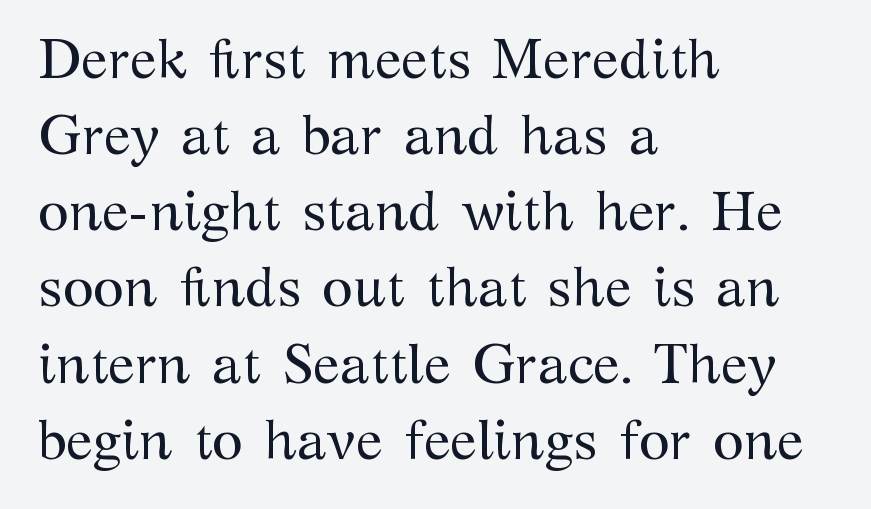
The image shows 56 px regular-weight serif type, upright; set left-aligned, normal line spacing (1.36x), normal letter spacing, not underlined; medium stroke contrast and a medium x-height.
